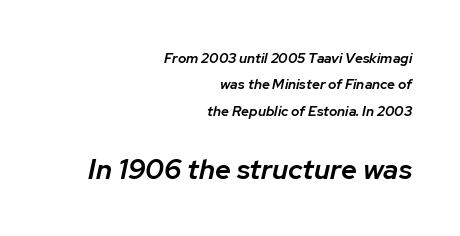
The image shows 28 px semibold type, italic (leaning right); set right-aligned, line spacing 1.89x, normal letter spacing, not underlined; the second (bottom) block is 2.0x larger; low stroke contrast and a medium x-height.
